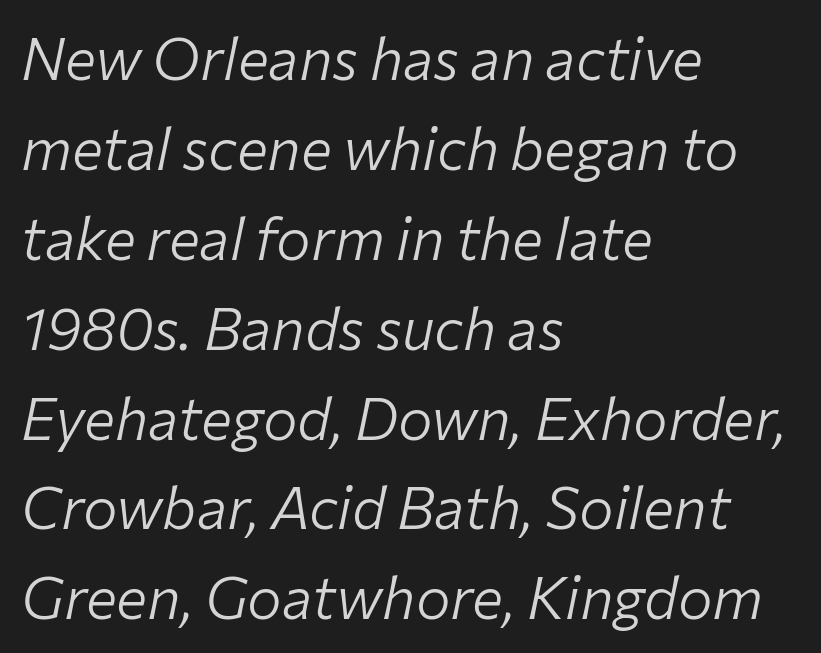
{"italic": "yes", "lean": "right", "slant_degrees": 12, "bold": "no", "weight": "light", "width": "normal", "stroke_contrast": "low", "x_height": "medium", "monospaced": "no", "underline": "no", "align": "left", "line_spacing": "normal", "line_spacing_ratio": 1.55, "letter_spacing": "normal", "letter_spacing_em": 0.0, "glyph_px": 58}
